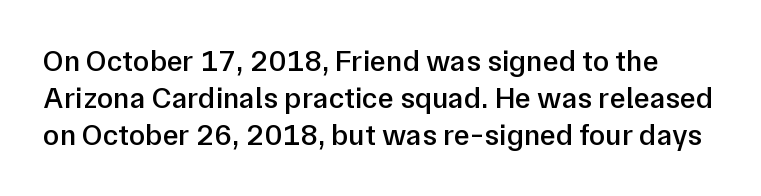
Every letter is mildly thick-stroked: semibold rather than bold. Nope, no serifs anywhere on these letters. Italic? Not at all — the glyphs are vertical. A typesetter would call this zero additional tracking. The specimen omits any rule beneath the text block's lines.
